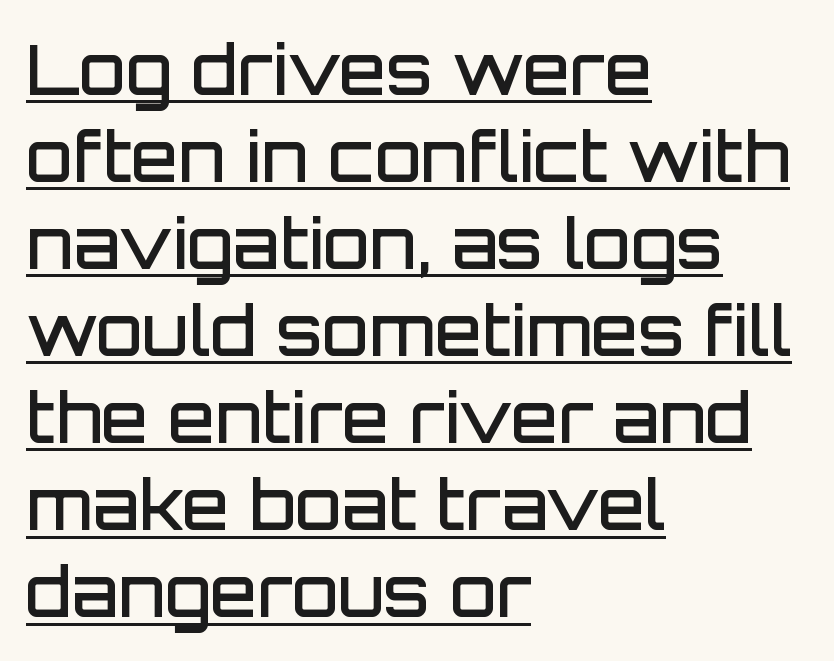
Q: Is the text bold? A: Semi-bold.
Q: Is the text italic (slanted)? A: No, it is upright.
Q: Is the typeface a serif or a sans-serif typeface? A: Sans-serif.
Q: Is the text underlined? A: Yes.
Q: How is the paragraph aligned? A: Left-aligned.
Q: Is the spacing between letters normal or unusually wide? A: Normal.
Q: Is the spacing between lines tight, normal or loose? A: Normal.
Q: Width (condensed, normal, or wide)? A: Normal.
Q: Stroke contrast? A: Low.
Q: x-height? A: Large.
Q: Monospaced? A: No.
